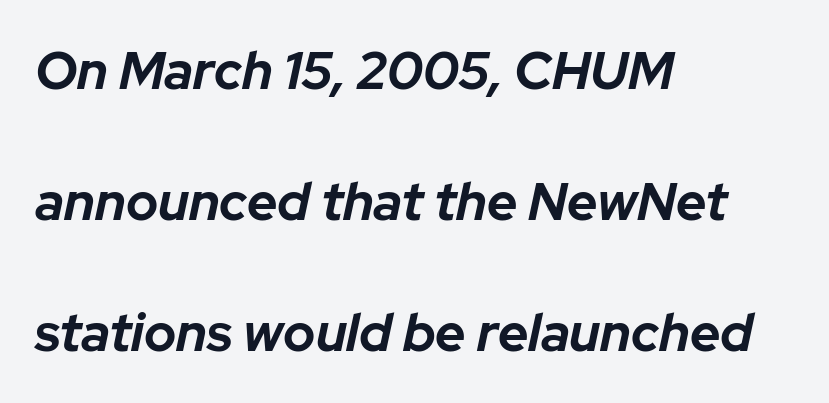
Note the varied advance widths — an 'i' is clearly narrower than an 'm'. Horizontal alignment here is leftward, the default for most running prose. Each row of text sits above clean, open space. Rendered with sloped, italic letterforms. Heft: maximum for text — a bold. The horizontal fit of the characters is conventional and even.
